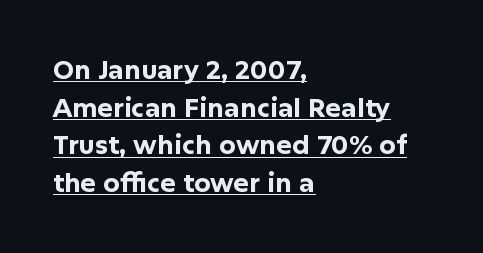
The image shows 26 px bold type, upright; set left-aligned, normal line spacing (1.45x), normal letter spacing, underlined.
